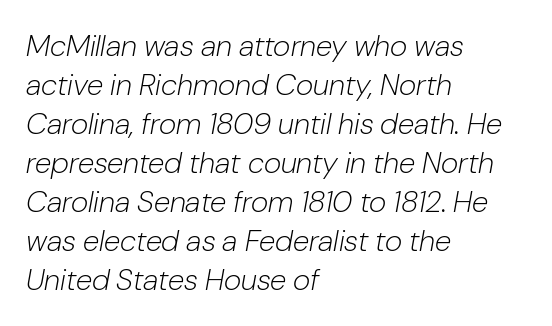
The image shows 30 px light type, italic (leaning right); set left-aligned, normal line spacing (1.3x), normal letter spacing, not underlined; low stroke contrast and a medium x-height.
